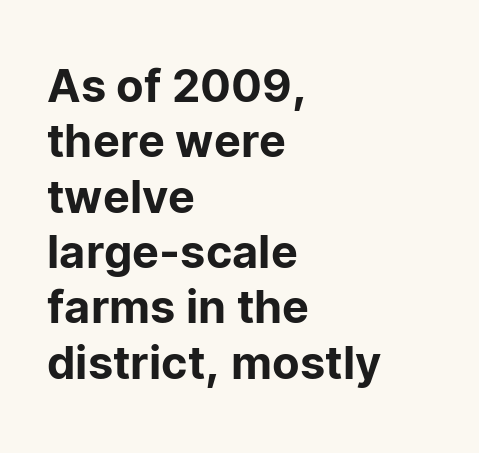
Q: Is the text italic (slanted)? A: No, it is upright.
Q: Is the typeface a serif or a sans-serif typeface? A: Sans-serif.
Q: Is the text underlined? A: No.
Q: How is the paragraph aligned? A: Left-aligned.
Q: Is the spacing between letters normal or unusually wide? A: Normal.
Q: Width (condensed, normal, or wide)? A: Normal.
Q: Stroke contrast? A: Low.
Q: x-height? A: Medium.
Q: Monospaced? A: No.
